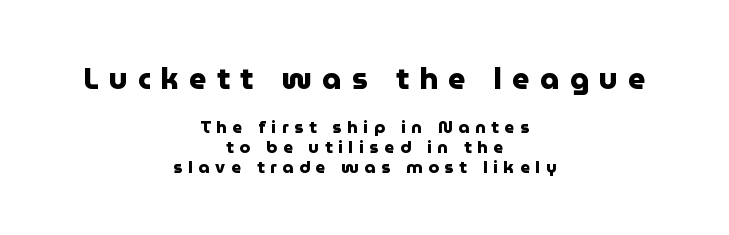
{"serif": "no", "italic": "no", "bold": "yes", "weight": "heavy", "width": "normal", "stroke_contrast": "low", "x_height": "medium", "monospaced": "no", "underline": "no", "align": "center", "line_spacing_ratio": 1.17, "letter_spacing": "wide", "letter_spacing_em": 0.34, "larger_block": "first", "size_ratio": 1.76, "glyph_px": 30}
